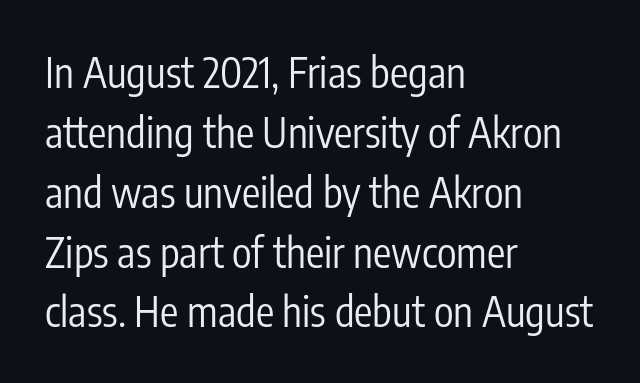
The image shows 41 px regular-weight, condensed sans-serif type, upright; set left-aligned, normal line spacing (1.46x), normal letter spacing, not underlined; low stroke contrast and a medium x-height.
